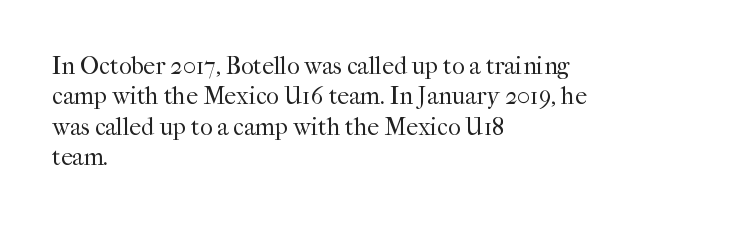
The type sits square on the baseline with zero lean. Only glyphs here, with clear space below each row. This sample is left-justified, so line endings fall wherever the words run out. Nothing unusual about the tracking: characters are spaced as the font intends. No extra ink here — the face is not bold.
